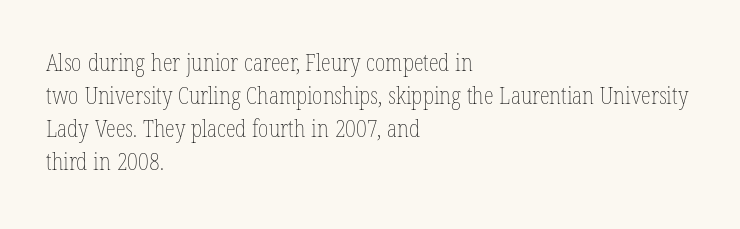
Q: Is the text bold? A: No.
Q: Is the text italic (slanted)? A: No, it is upright.
Q: Is the text underlined? A: No.
Q: How is the paragraph aligned? A: Left-aligned.
Q: Is the spacing between letters normal or unusually wide? A: Normal.
Q: Is the spacing between lines tight, normal or loose? A: Normal.
